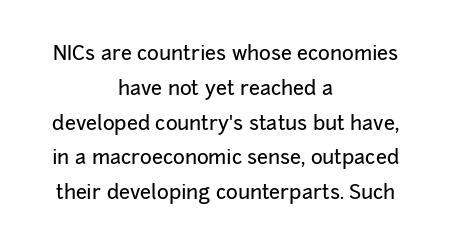
{"italic": "no", "underline": "no", "align": "center", "line_spacing_ratio": 1.74, "letter_spacing": "normal", "letter_spacing_em": 0.0, "glyph_px": 20}
